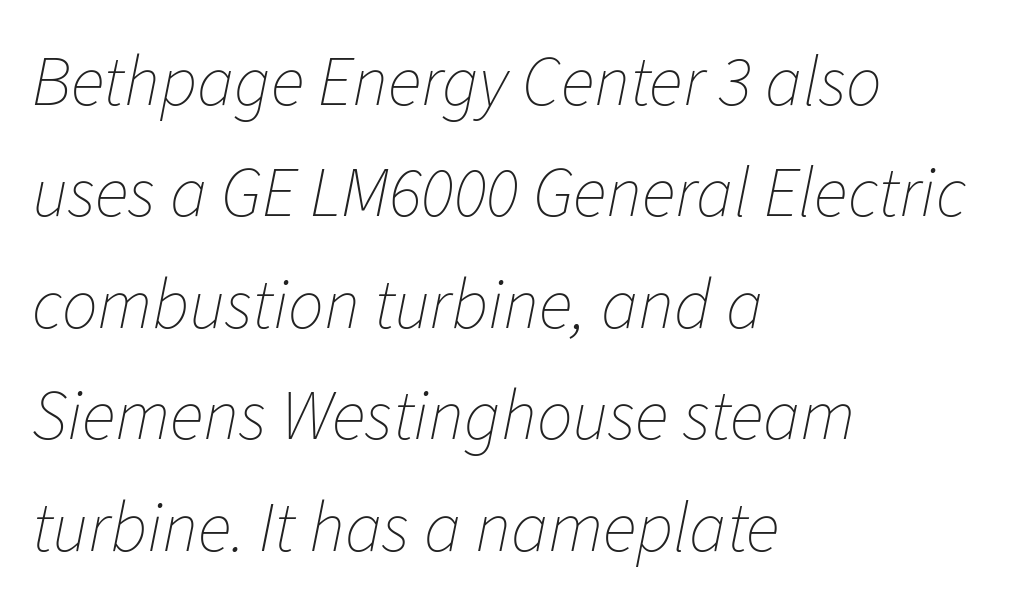
{"italic": "yes", "lean": "right", "slant_degrees": 11, "bold": "no", "weight": "thin", "width": "normal", "stroke_contrast": "low", "x_height": "medium", "monospaced": "no", "underline": "no", "align": "left", "line_spacing": "normal", "line_spacing_ratio": 1.57, "letter_spacing": "normal", "letter_spacing_em": 0.0, "glyph_px": 71}
